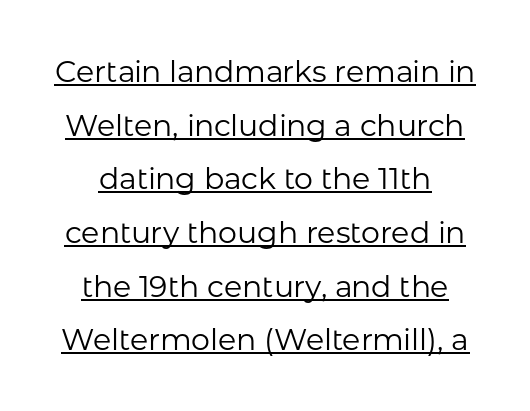
Q: Is the text bold? A: No.
Q: Is the text italic (slanted)? A: No, it is upright.
Q: Is the typeface a serif or a sans-serif typeface? A: Sans-serif.
Q: Is the text underlined? A: Yes.
Q: Is the spacing between letters normal or unusually wide? A: Normal.
Q: Width (condensed, normal, or wide)? A: Normal.
Q: Stroke contrast? A: Low.
Q: x-height? A: Medium.
Q: Monospaced? A: No.
